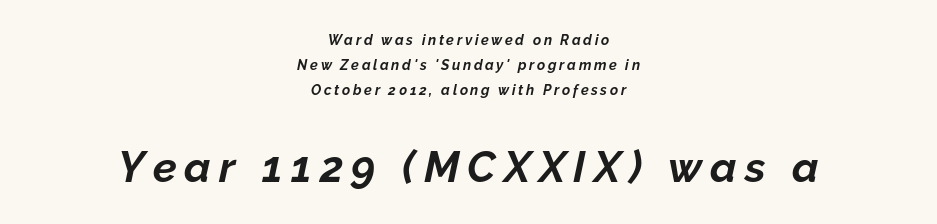
The image shows 43 px bold type, italic (leaning right); set centered, line spacing 1.8x, not underlined; the second (bottom) block is 3.07x larger; low stroke contrast and a medium x-height.
